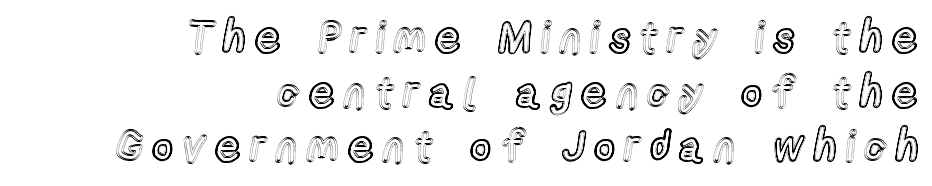
{"width": "condensed", "x_height": "medium", "monospaced": "no", "underline": "no", "align": "right", "line_spacing": "normal", "line_spacing_ratio": 1.27, "letter_spacing": "wide", "letter_spacing_em": 0.24, "glyph_px": 43}
